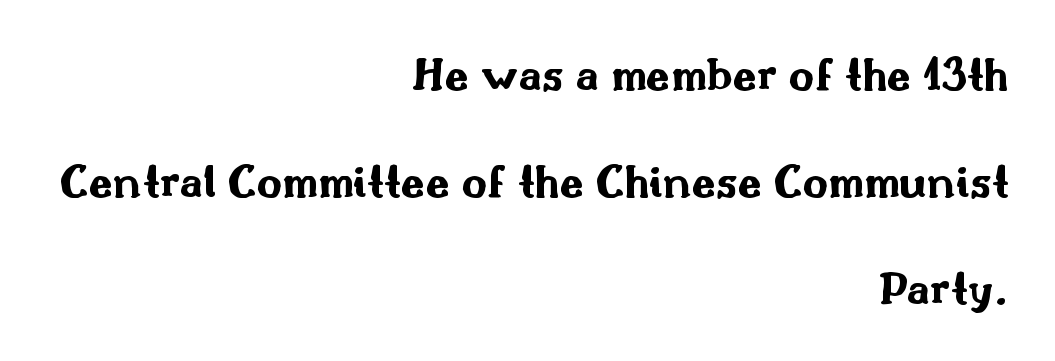
This sample has the flowing, uneven cadence of proportional lettering. Quick note: interline space is abundant. Underlining? Definitely not there. Horizontally, the lines are justified to the trailing edge only.
